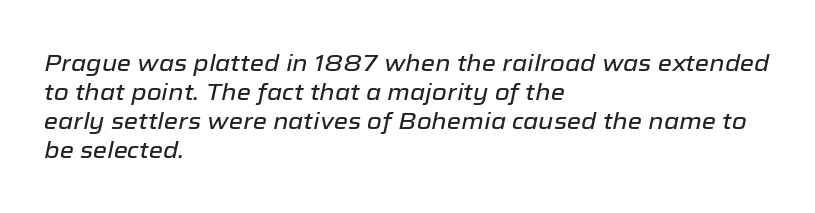
{"italic": "yes", "lean": "right", "slant_degrees": 12, "underline": "no", "align": "left", "line_spacing": "normal", "line_spacing_ratio": 1.26, "letter_spacing": "normal", "letter_spacing_em": 0.0, "glyph_px": 23}
